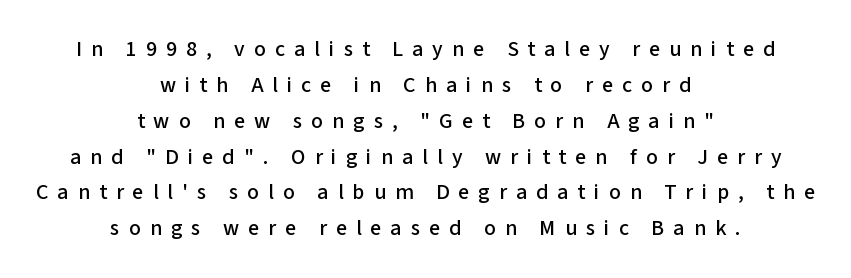
Q: Is the text italic (slanted)? A: No, it is upright.
Q: Is the text underlined? A: No.
Q: How is the paragraph aligned? A: Centered.
Q: Is the spacing between letters normal or unusually wide? A: Unusually wide.
Q: Is the spacing between lines tight, normal or loose? A: Normal.
